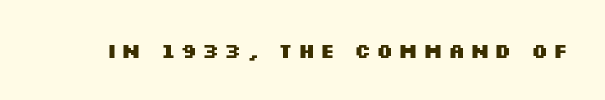
The image shows 20 px bold type, upright; set unusually wide letter spacing (+0.23 em), not underlined.
